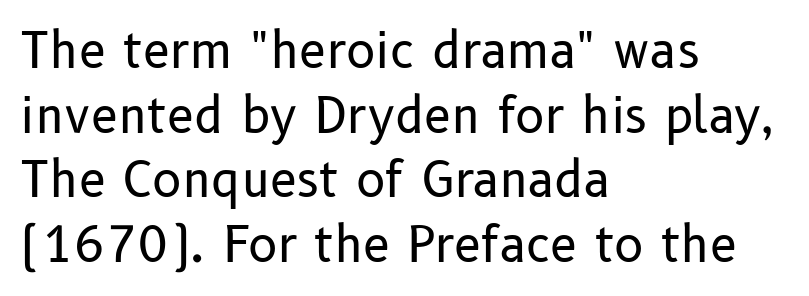
The image shows 49 px regular-weight sans-serif type, upright; set left-aligned, normal line spacing (1.32x), normal letter spacing, not underlined; low stroke contrast and a medium x-height.
